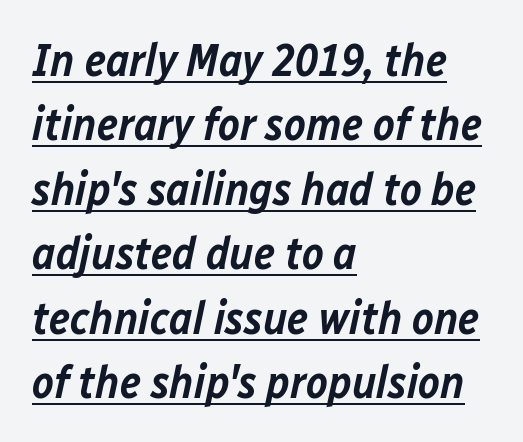
Q: Is the text bold? A: Semi-bold.
Q: Is the text italic (slanted)? A: Yes, it leans right by about 12 degrees.
Q: Is the text underlined? A: Yes.
Q: How is the paragraph aligned? A: Left-aligned.
Q: Is the spacing between letters normal or unusually wide? A: Normal.
Q: Is the spacing between lines tight, normal or loose? A: Normal.
Q: Width (condensed, normal, or wide)? A: Normal.
Q: Stroke contrast? A: Low.
Q: x-height? A: Medium.
Q: Monospaced? A: No.
